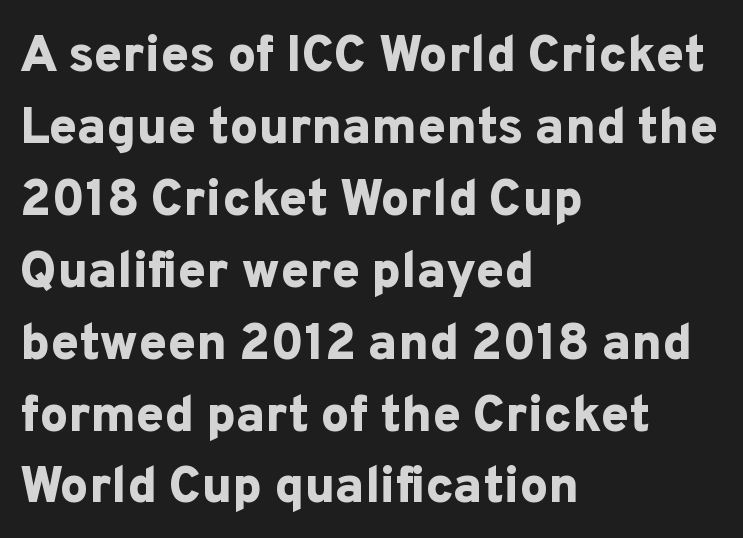
A bare baseline throughout the passage. Teacher's note: observe the even left margin — that is flush-left alignment. The type family on display is of the sans-serif kind. The passage shown stacks its lines at a standard gap. Character widths vary here, with narrow letters taking less room than wide ones. Is the letter spacing exaggerated? No — it looks like the ordinary default.
